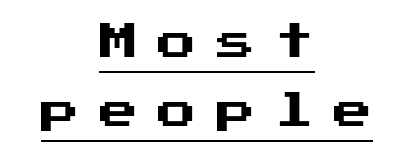
{"serif": "no", "italic": "no", "width": "normal", "stroke_contrast": "medium", "x_height": "medium", "underline": "yes", "align": "center", "line_spacing_ratio": 1.77, "letter_spacing": "wide", "letter_spacing_em": 0.5, "glyph_px": 39}
